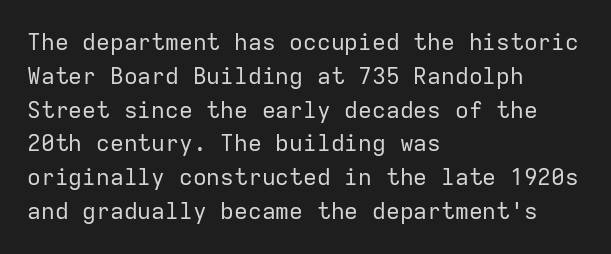
{"italic": "no", "bold": "no", "underline": "no", "align": "left", "line_spacing": "normal", "line_spacing_ratio": 1.47, "letter_spacing": "normal", "letter_spacing_em": 0.0, "glyph_px": 23}
